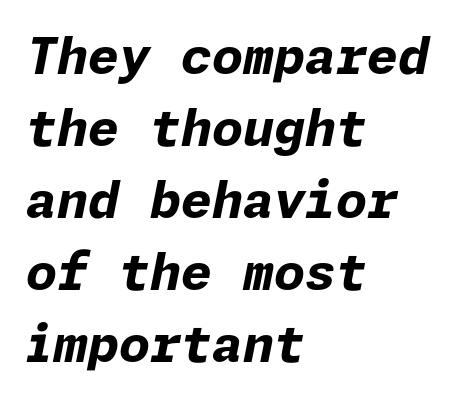
Q: Is the text bold? A: Yes.
Q: Is the text italic (slanted)? A: Yes, it leans right by about 11 degrees.
Q: Is the text underlined? A: No.
Q: How is the paragraph aligned? A: Left-aligned.
Q: Is the spacing between letters normal or unusually wide? A: Normal.
Q: Is the spacing between lines tight, normal or loose? A: Normal.
Q: Width (condensed, normal, or wide)? A: Normal.
Q: Stroke contrast? A: Low.
Q: x-height? A: Medium.
